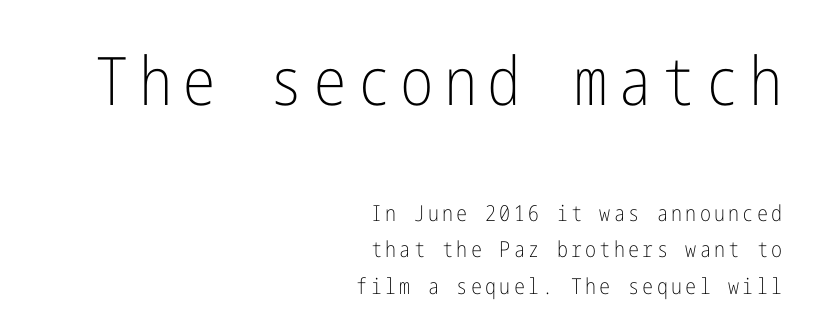
The composition opens big and finishes small. Letterform terminals end flat and unadorned throughout the passage. Right-aligned paragraph, ragged on the left. Italic: no, the glyphs are upright roman. Plain, unruled lines of type.
